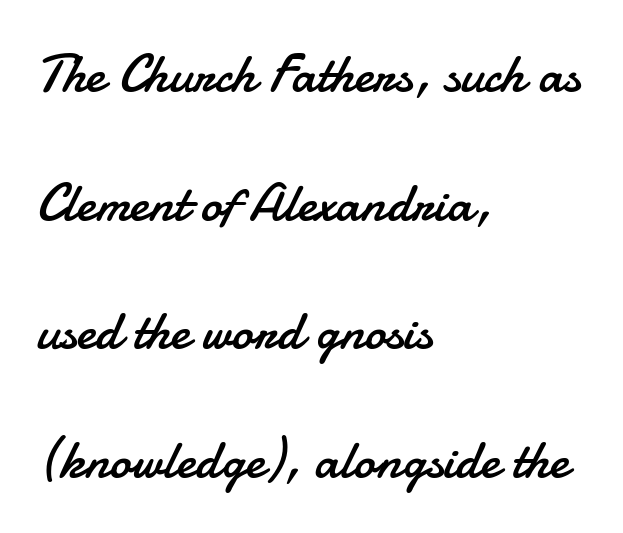
The image shows 54 px regular-weight sans-serif type; set left-aligned, loose line spacing (2.38x), normal letter spacing, not underlined; low stroke contrast and a small x-height.
